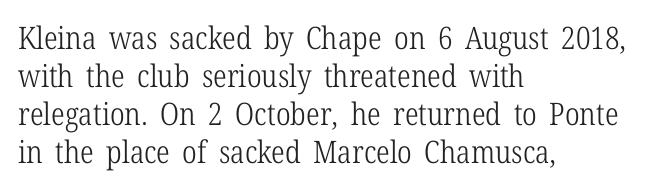
Q: Is the text bold? A: No.
Q: Is the text italic (slanted)? A: No, it is upright.
Q: Is the typeface a serif or a sans-serif typeface? A: Serif.
Q: Is the text underlined? A: No.
Q: How is the paragraph aligned? A: Left-aligned.
Q: Is the spacing between letters normal or unusually wide? A: Normal.
Q: Width (condensed, normal, or wide)? A: Condensed.
Q: Stroke contrast? A: Low.
Q: x-height? A: Medium.
Q: Monospaced? A: No.
